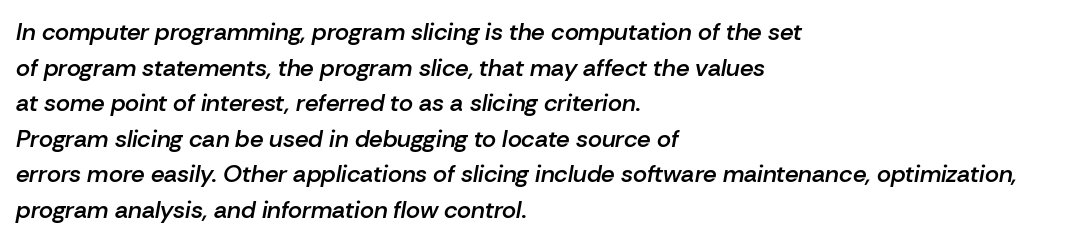
The image shows 24 px text type, italic (leaning right); set left-aligned, normal line spacing (1.48x), normal letter spacing, not underlined.
